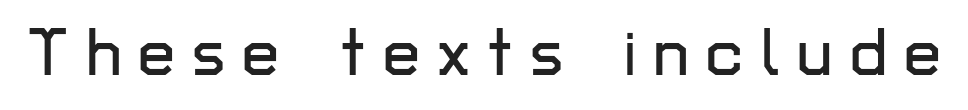
The image shows 66 px sans-serif type, upright; set unusually wide letter spacing (+0.26 em), not underlined; low stroke contrast and a medium x-height.
